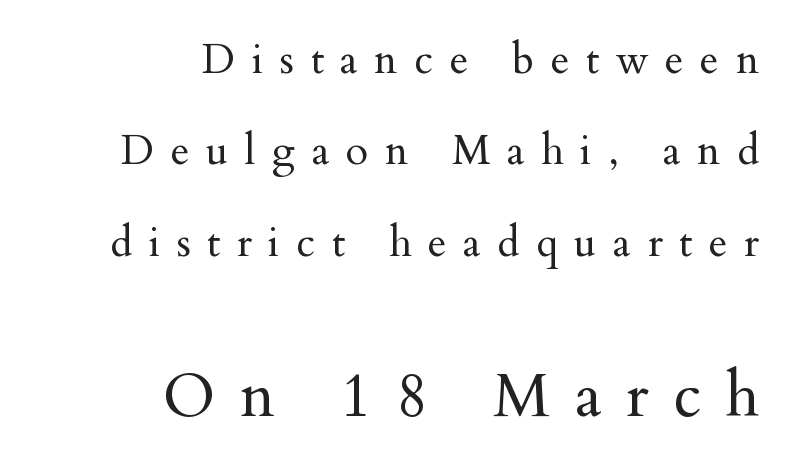
{"serif": "yes", "italic": "no", "bold": "no", "weight": "regular", "width": "normal", "stroke_contrast": "medium", "x_height": "small", "monospaced": "no", "underline": "no", "align": "right", "line_spacing": "loose", "line_spacing_ratio": 2.23, "letter_spacing": "wide", "letter_spacing_em": 0.4, "larger_block": "second", "size_ratio": 1.49, "glyph_px": 61}
